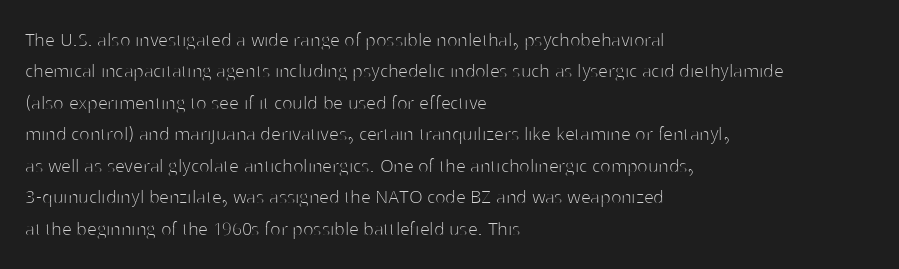
The image shows 22 px text type, upright; set left-aligned, normal line spacing (1.43x), normal letter spacing, not underlined.
